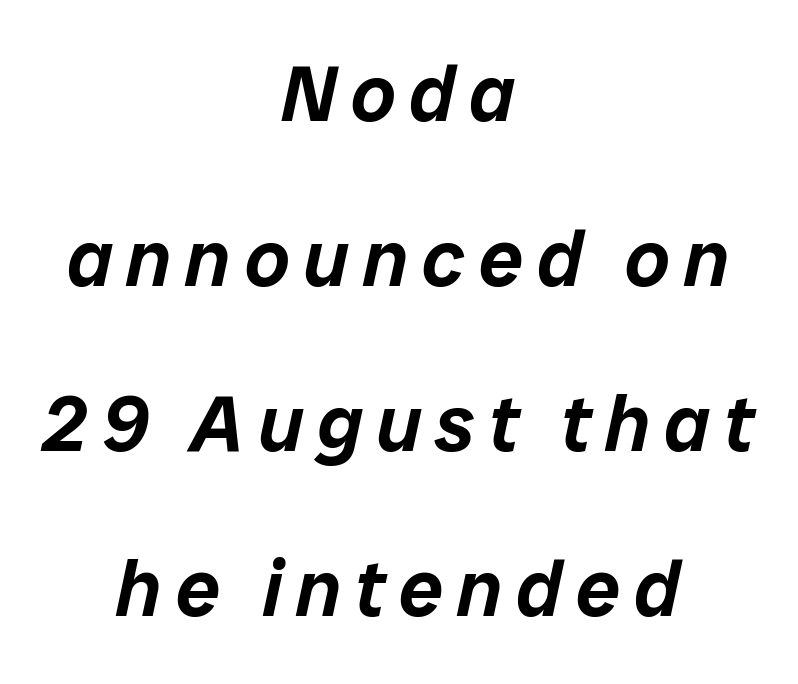
Horizontal alignment here is central, giving a formal, balanced look. Does the lettering tilt? It does — this is italic. Quick note: interline space is abundant. Spacing verdict: proportional, widths tailored to each character. The glyphs are unaccompanied by any horizontal stroke below them.
